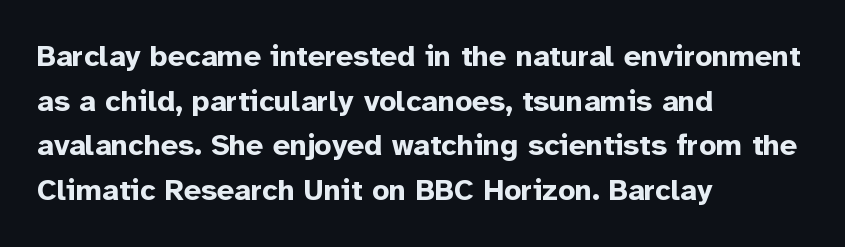
Q: Is the text bold? A: Yes.
Q: Is the text italic (slanted)? A: No, it is upright.
Q: Is the typeface a serif or a sans-serif typeface? A: Sans-serif.
Q: Is the text underlined? A: No.
Q: How is the paragraph aligned? A: Left-aligned.
Q: Is the spacing between letters normal or unusually wide? A: Normal.
Q: Is the spacing between lines tight, normal or loose? A: Normal.
Q: Width (condensed, normal, or wide)? A: Normal.
Q: Stroke contrast? A: Low.
Q: x-height? A: Medium.
Q: Monospaced? A: No.
